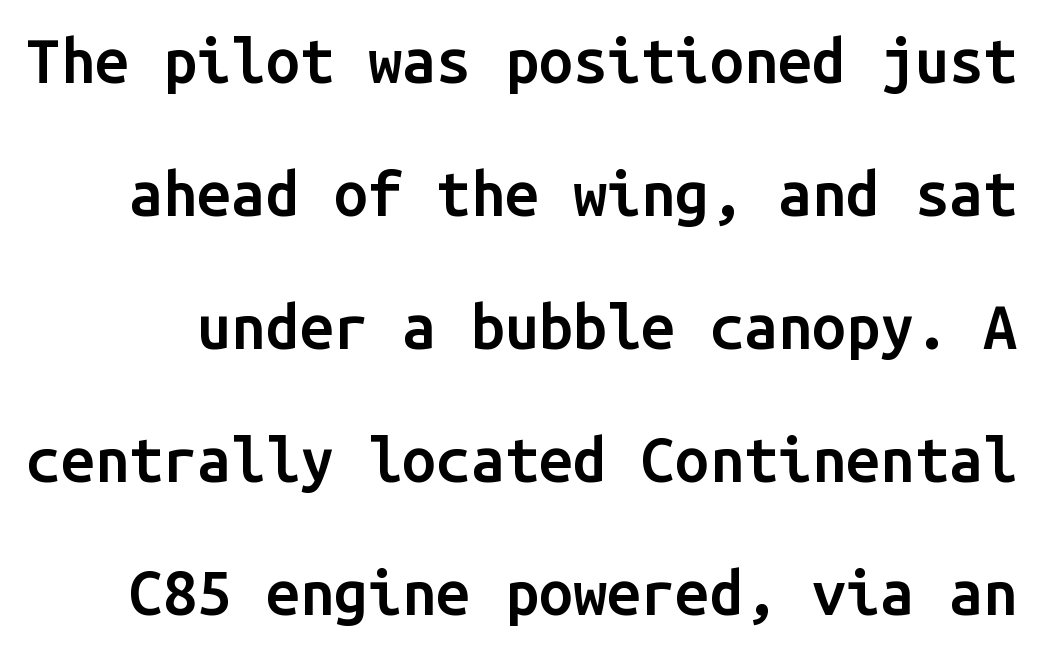
The image shows 61 px semibold sans-serif type, upright, monospaced; set loose line spacing (2.18x), normal letter spacing, not underlined; low stroke contrast and a medium x-height.
